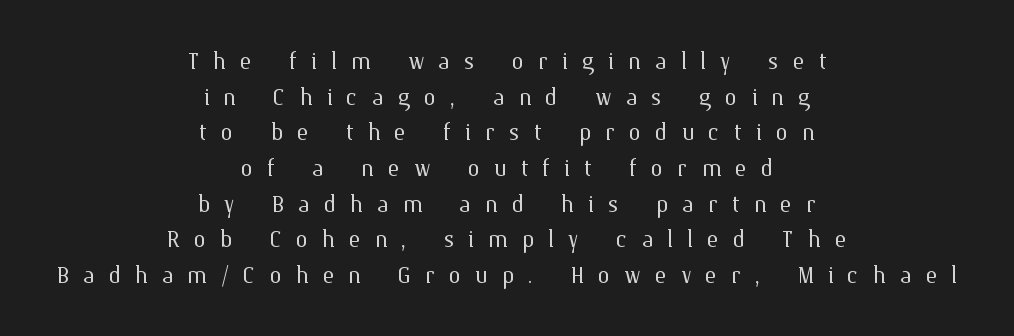
The image shows 31 px light type, upright; set centered, tight line spacing (1.15x), unusually wide letter spacing (+0.45 em), not underlined; medium stroke contrast and a medium x-height.
